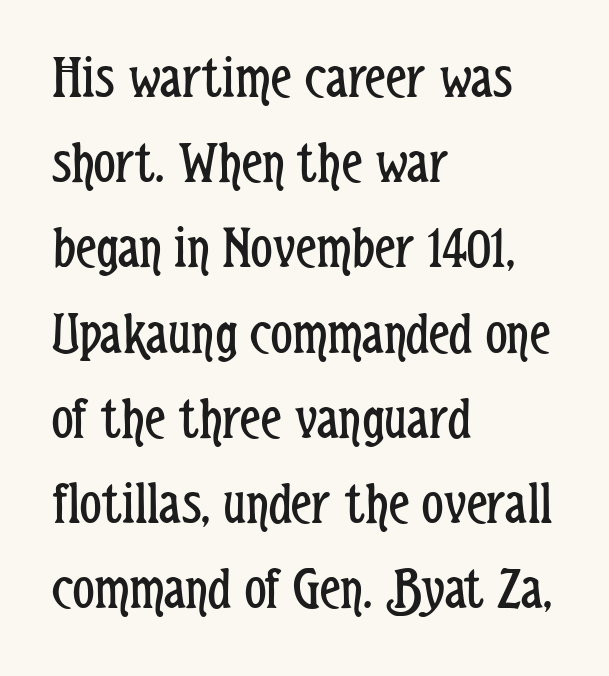
Q: Is the text bold? A: No.
Q: Is the text italic (slanted)? A: No, it is upright.
Q: Is the typeface a serif or a sans-serif typeface? A: Sans-serif.
Q: Is the text underlined? A: No.
Q: How is the paragraph aligned? A: Left-aligned.
Q: Is the spacing between letters normal or unusually wide? A: Normal.
Q: Is the spacing between lines tight, normal or loose? A: Normal.
Q: Width (condensed, normal, or wide)? A: Condensed.
Q: Stroke contrast? A: Low.
Q: x-height? A: Medium.
Q: Monospaced? A: No.
